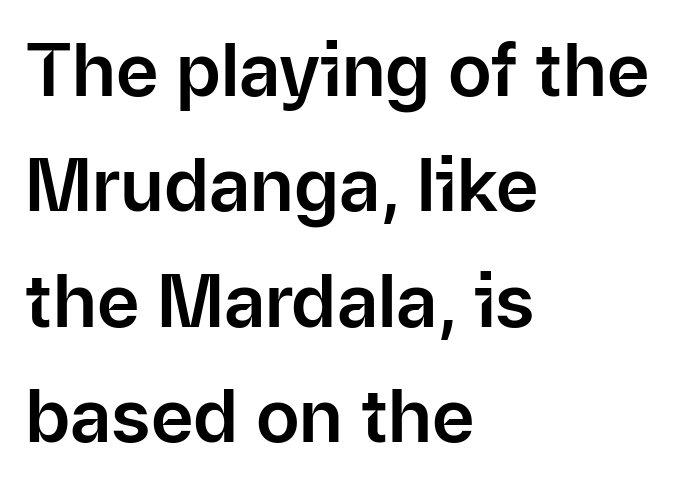
These lines are set flush left with a ragged right edge. Anything drawn beneath the words? Only blank space. Successive baselines arrive at the customary interval. Does the type have serifs? No, each stem ends abruptly.
